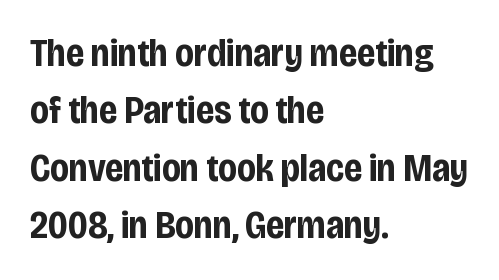
The image shows 38 px bold, condensed sans-serif type, upright; set left-aligned, normal line spacing (1.51x), normal letter spacing, not underlined; low stroke contrast and a large x-height.
